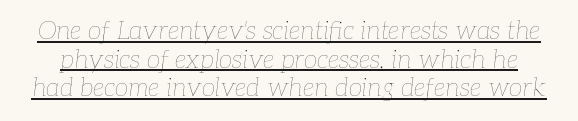
Q: Is the text bold? A: No.
Q: Is the text italic (slanted)? A: Yes, it leans right by about 7 degrees.
Q: Is the text underlined? A: Yes.
Q: Is the spacing between letters normal or unusually wide? A: Normal.
Q: Is the spacing between lines tight, normal or loose? A: Tight.
